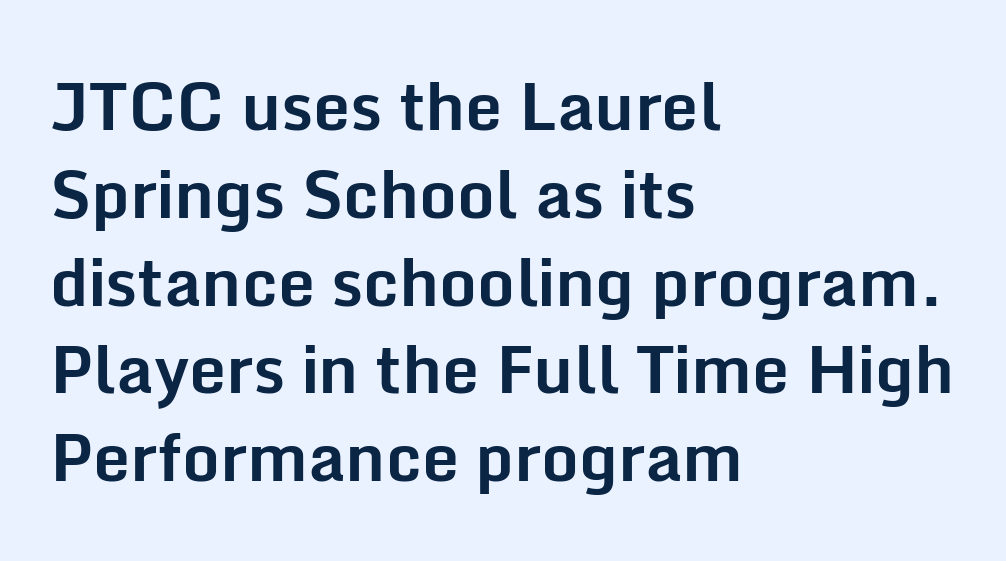
Q: Is the text bold? A: Yes.
Q: Is the text italic (slanted)? A: No, it is upright.
Q: Is the typeface a serif or a sans-serif typeface? A: Sans-serif.
Q: Is the text underlined? A: No.
Q: How is the paragraph aligned? A: Left-aligned.
Q: Is the spacing between letters normal or unusually wide? A: Normal.
Q: Is the spacing between lines tight, normal or loose? A: Normal.
Q: Width (condensed, normal, or wide)? A: Normal.
Q: Stroke contrast? A: Low.
Q: x-height? A: Medium.
Q: Monospaced? A: No.
